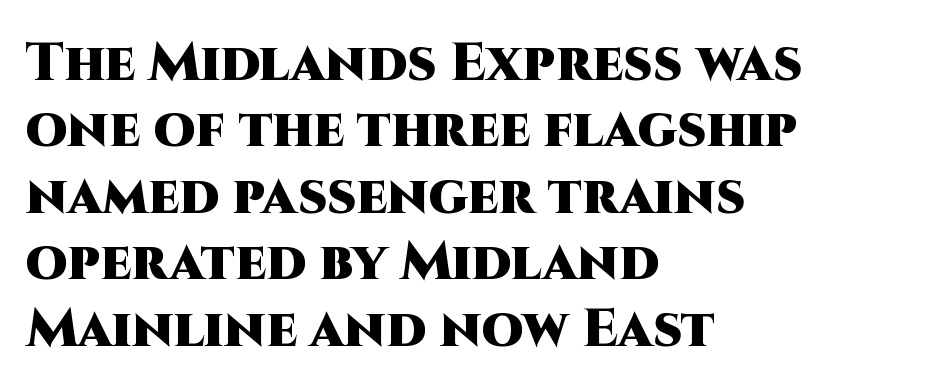
Q: Is the text bold? A: Yes.
Q: Is the text italic (slanted)? A: No, it is upright.
Q: Is the typeface a serif or a sans-serif typeface? A: Sans-serif.
Q: Is the text underlined? A: No.
Q: How is the paragraph aligned? A: Left-aligned.
Q: Is the spacing between letters normal or unusually wide? A: Normal.
Q: Width (condensed, normal, or wide)? A: Normal.
Q: Stroke contrast? A: High.
Q: x-height? A: Large.
Q: Monospaced? A: No.
